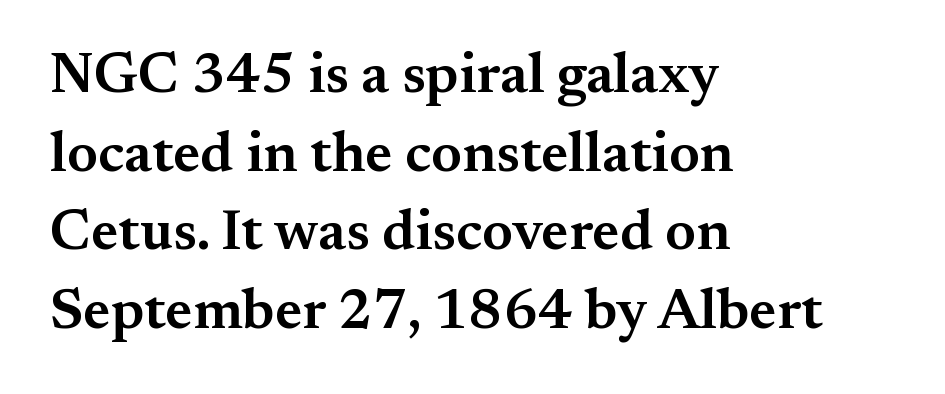
The letters stand upright; this is a roman face. Rows of type keep a routine distance in the vertical direction. The strip under each line holds only bare page. The lines in this sample share a left origin and differ only in where they stop.
